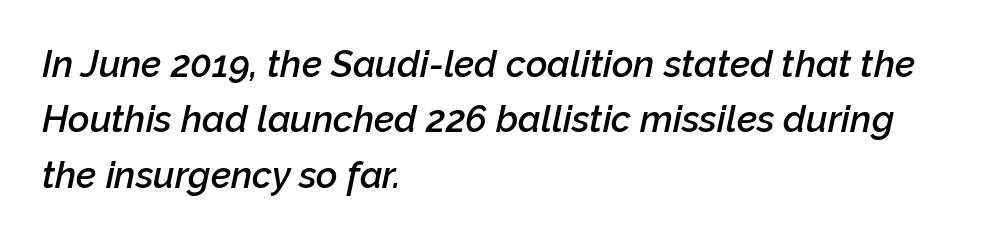
The letters are semibold — heavier than regular but short of a full bold. The ragged edge is on the right, which tells us the setting is flush left. If you drew a line through each stem, it would be angled. Rows of type keep a routine distance in the vertical direction.
